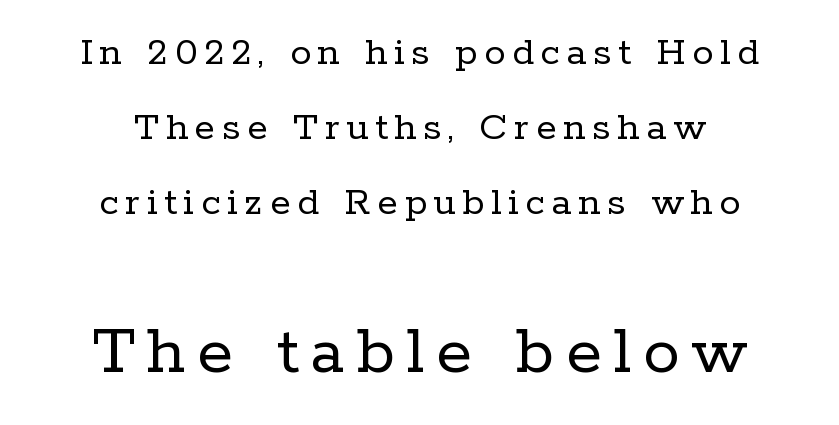
The letters stand upright; this is a roman face. Quick note: underline off. To sum up the face: it has serifs. These glyphs show unthickened strokes, regular width or finer. Size hierarchy here favors the trailing block over the leading one. Spacing verdict: proportional, widths tailored to each character.
